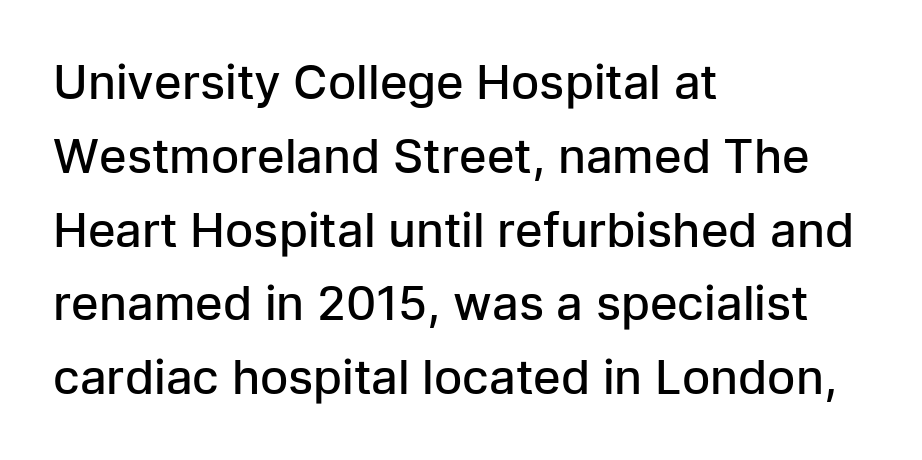
Q: Is the text bold? A: Semi-bold.
Q: Is the text italic (slanted)? A: No, it is upright.
Q: Is the typeface a serif or a sans-serif typeface? A: Sans-serif.
Q: Is the text underlined? A: No.
Q: How is the paragraph aligned? A: Left-aligned.
Q: Is the spacing between letters normal or unusually wide? A: Normal.
Q: Is the spacing between lines tight, normal or loose? A: Normal.
Q: Width (condensed, normal, or wide)? A: Normal.
Q: Stroke contrast? A: Low.
Q: x-height? A: Medium.
Q: Monospaced? A: No.
